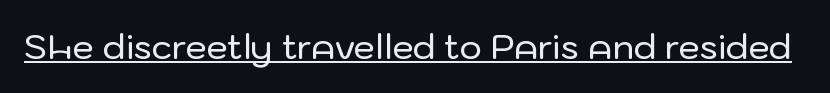
The image shows 34 px sans-serif type, upright; set normal letter spacing, underlined; low stroke contrast and a medium x-height.
